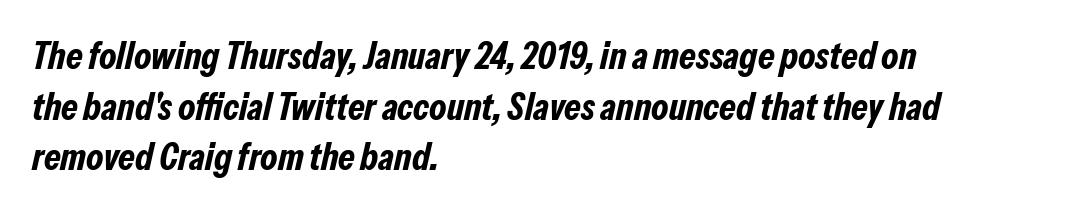
The image shows 38 px bold, condensed type, italic (leaning right); set left-aligned, normal line spacing (1.33x), normal letter spacing, not underlined; low stroke contrast and a medium x-height.
